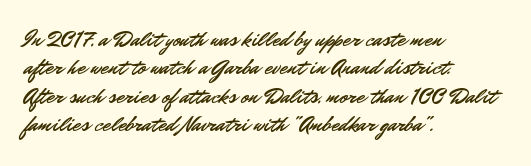
The image shows 22 px text type; set left-aligned, normal line spacing (1.29x), normal letter spacing, not underlined.
